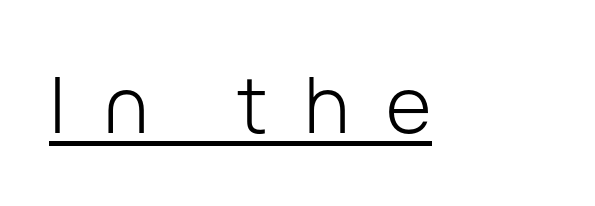
The image shows 78 px light sans-serif type, upright; set unusually wide letter spacing (+0.47 em), underlined; low stroke contrast and a medium x-height.
